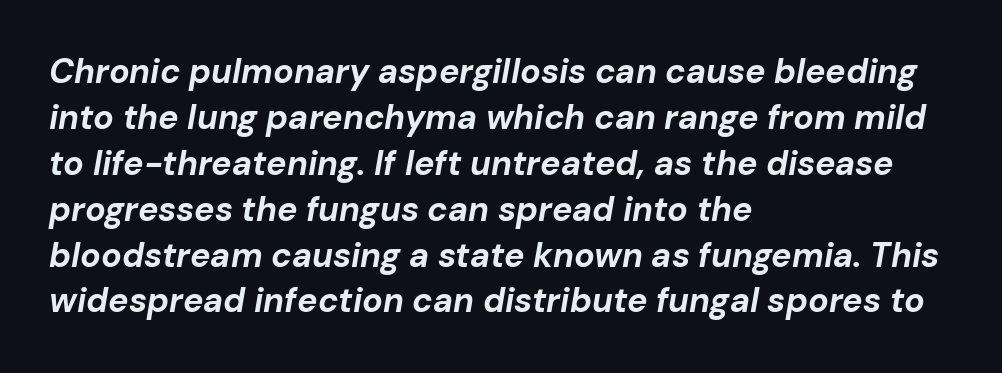
You could not count columns in this text — the font is proportionally spaced. Compared with typical body copy, the letter spacing here is the same. The passage shown stacks its lines at a standard gap. Rendered with sloped, italic letterforms.
